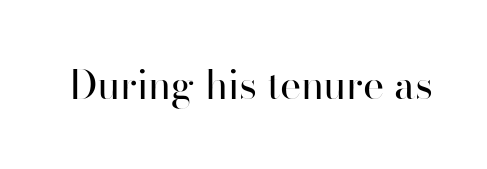
Q: Is the text bold? A: No.
Q: Is the text italic (slanted)? A: No, it is upright.
Q: Is the typeface a serif or a sans-serif typeface? A: Sans-serif.
Q: Is the text underlined? A: No.
Q: Is the spacing between letters normal or unusually wide? A: Normal.
Q: Width (condensed, normal, or wide)? A: Normal.
Q: Stroke contrast? A: High.
Q: x-height? A: Small.
Q: Monospaced? A: No.
